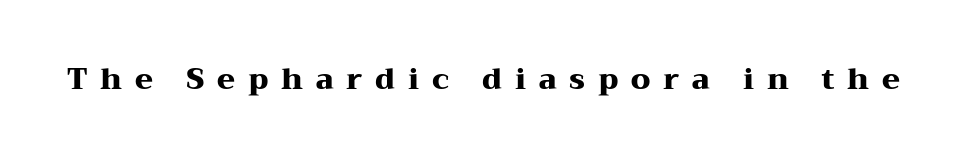
Q: Is the text bold? A: Yes.
Q: Is the text italic (slanted)? A: No, it is upright.
Q: Is the typeface a serif or a sans-serif typeface? A: Serif.
Q: Is the text underlined? A: No.
Q: Is the spacing between letters normal or unusually wide? A: Unusually wide.
Q: Width (condensed, normal, or wide)? A: Wide.
Q: Stroke contrast? A: Medium.
Q: x-height? A: Medium.
Q: Monospaced? A: No.
